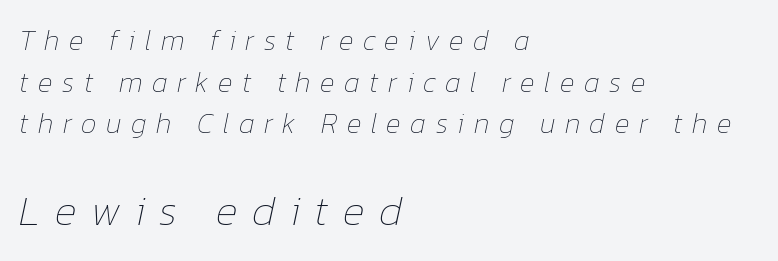
Unbolded letterforms with no extra heft. The second block has been scaled up relative to the first. The letters advance in unequal steps, a hallmark of proportional type. The gap between lines stays unmarked. The line-height multiplier appears to be the usual default. Slant detected: the letters are inclined.
